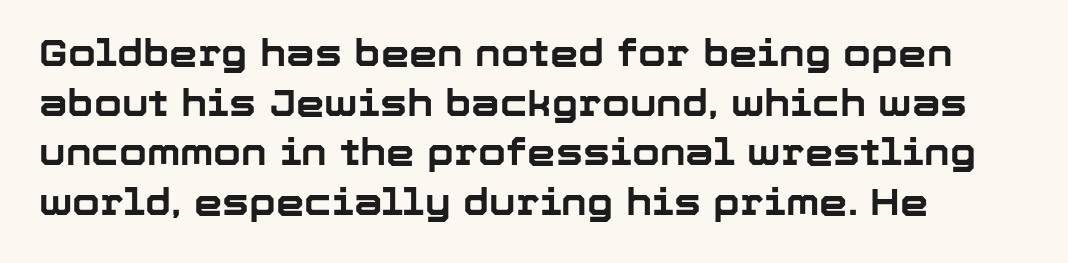
{"serif": "no", "italic": "no", "bold": "yes", "weight": "bold", "width": "normal", "stroke_contrast": "low", "x_height": "medium", "monospaced": "no", "underline": "no", "align": "left", "line_spacing": "normal", "line_spacing_ratio": 1.38, "letter_spacing": "normal", "letter_spacing_em": 0.0, "glyph_px": 36}
